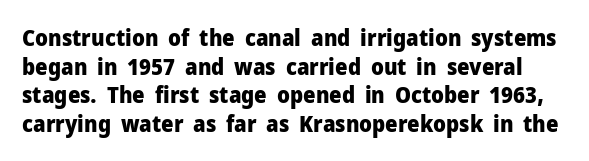
The space directly below the letters is spotless. These lines were composed using upright roman letters. The letters sit at their default tracking, neither squeezed nor spread. The font is running at its bold setting. Each new line begins a customary step beneath the previous one.
